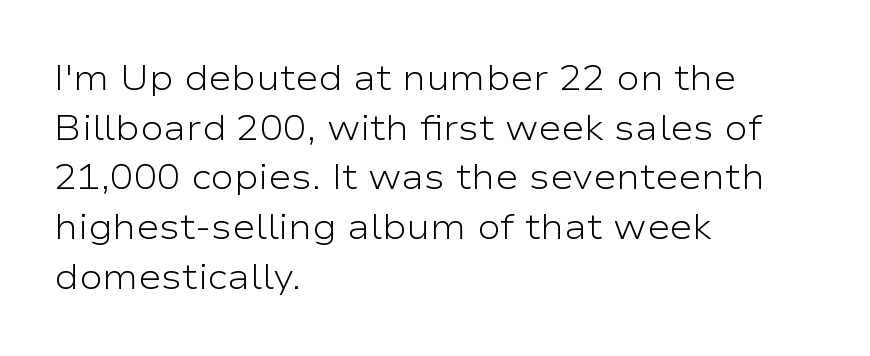
Does extra space separate the letters? No, they use regular spacing. Every stem runs plumb, perpendicular to the baseline. Examine the stroke ends and you'll find no serifs. Honestly, the row spacing looks completely unremarkable.
